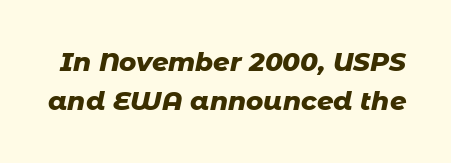
{"italic": "yes", "lean": "right", "slant_degrees": 11, "bold": "yes", "underline": "no", "line_spacing": "normal", "line_spacing_ratio": 1.51, "letter_spacing": "normal", "letter_spacing_em": 0.0, "glyph_px": 26}
